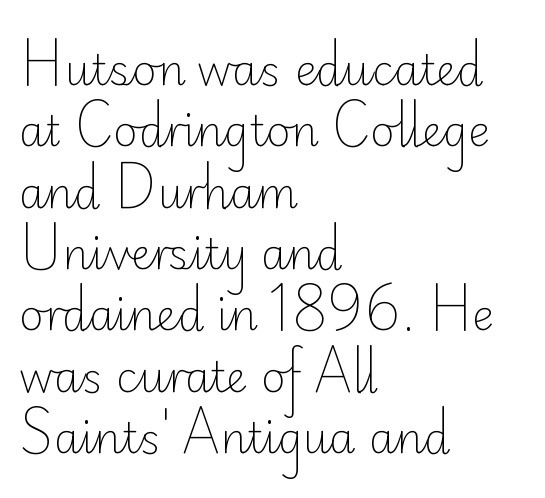
Plain, unruled lines of type. Italic? Not at all — the glyphs are vertical. These lines are rendered in a variable-pitch font. Does the copy run flush right? No — it runs flush left.
